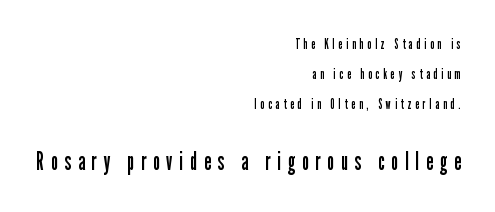
{"italic": "no", "bold": "no", "underline": "no", "align": "right", "line_spacing": "loose", "line_spacing_ratio": 2.15, "letter_spacing": "wide", "letter_spacing_em": 0.28, "larger_block": "second", "size_ratio": 1.79, "glyph_px": 25}
